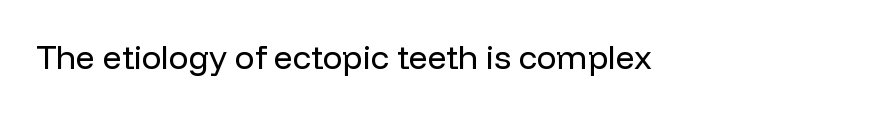
Q: Is the text bold? A: No.
Q: Is the text italic (slanted)? A: No, it is upright.
Q: Is the typeface a serif or a sans-serif typeface? A: Sans-serif.
Q: Is the text underlined? A: No.
Q: Is the spacing between letters normal or unusually wide? A: Normal.
Q: Width (condensed, normal, or wide)? A: Normal.
Q: Stroke contrast? A: Low.
Q: x-height? A: Medium.
Q: Monospaced? A: No.
